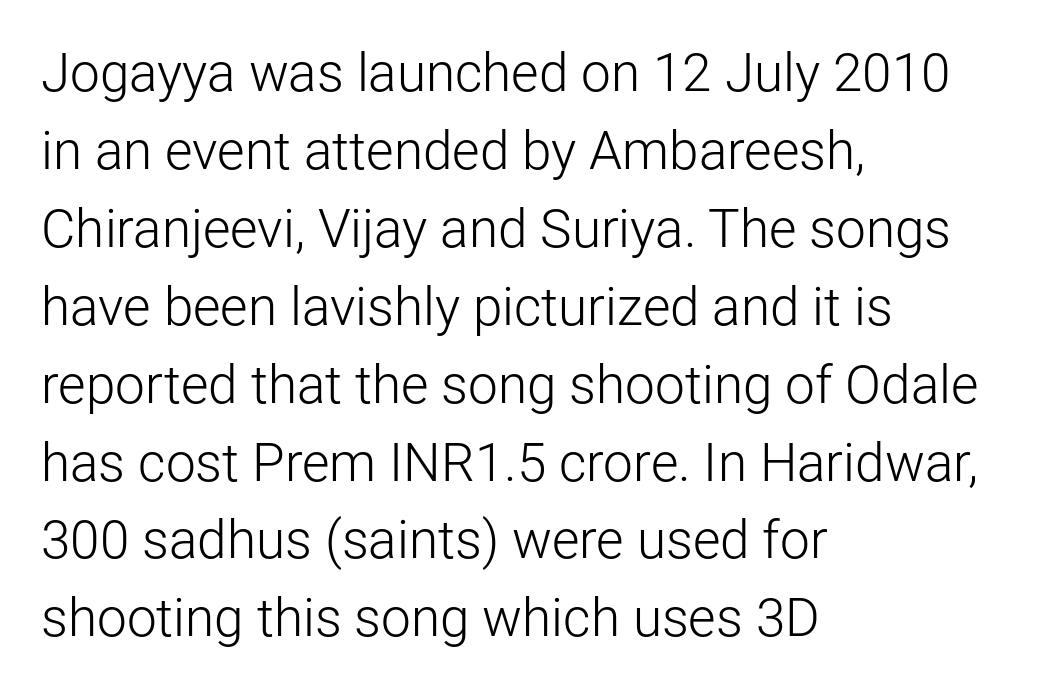
Q: Is the text bold? A: No.
Q: Is the text italic (slanted)? A: No, it is upright.
Q: Is the typeface a serif or a sans-serif typeface? A: Sans-serif.
Q: Is the text underlined? A: No.
Q: How is the paragraph aligned? A: Left-aligned.
Q: Is the spacing between letters normal or unusually wide? A: Normal.
Q: Is the spacing between lines tight, normal or loose? A: Normal.
Q: Width (condensed, normal, or wide)? A: Normal.
Q: Stroke contrast? A: Low.
Q: x-height? A: Medium.
Q: Monospaced? A: No.
